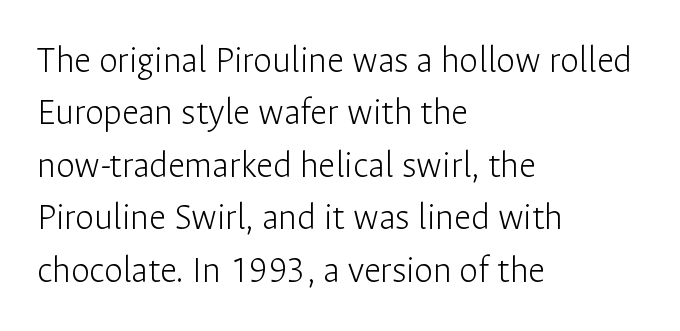
Does the copy run flush right? No — it runs flush left. The type sits square on the baseline with zero lean. Letter spacing: default. Just letters on the line, the space beneath them empty.
